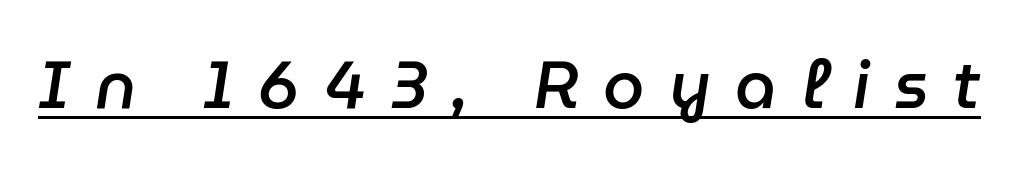
Q: Is the text bold? A: Semi-bold.
Q: Is the text italic (slanted)? A: Yes, it leans right by about 9 degrees.
Q: Is the text underlined? A: Yes.
Q: Is the spacing between letters normal or unusually wide? A: Unusually wide.
Q: Width (condensed, normal, or wide)? A: Normal.
Q: Stroke contrast? A: Low.
Q: x-height? A: Medium.
Q: Monospaced? A: No.
